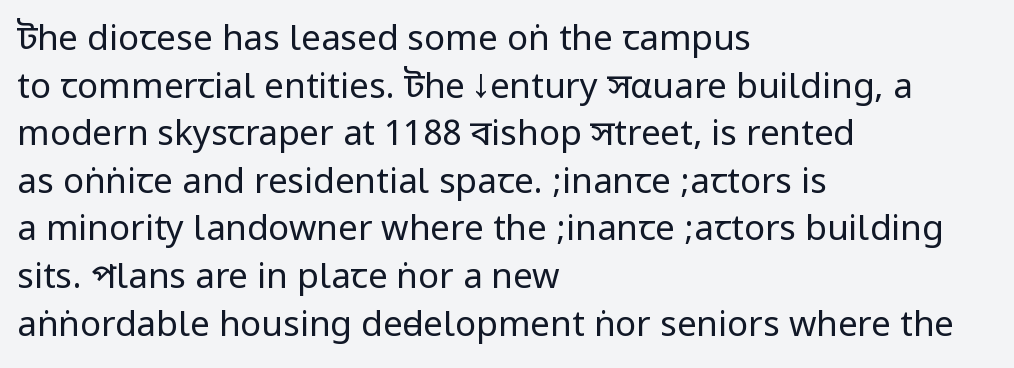
Q: Is the text bold? A: No.
Q: Is the text italic (slanted)? A: No, it is upright.
Q: Is the typeface a serif or a sans-serif typeface? A: Sans-serif.
Q: Is the text underlined? A: No.
Q: How is the paragraph aligned? A: Left-aligned.
Q: Is the spacing between letters normal or unusually wide? A: Normal.
Q: Is the spacing between lines tight, normal or loose? A: Normal.
Q: Width (condensed, normal, or wide)? A: Condensed.
Q: Stroke contrast? A: Low.
